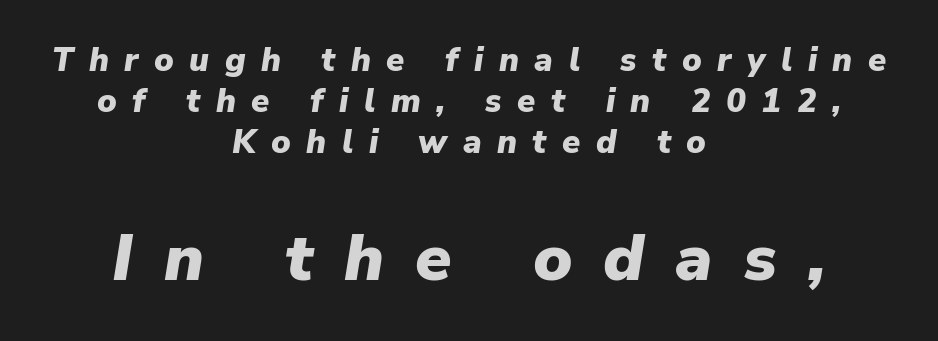
The image shows 66 px heavy type, italic (leaning right); set centered, line spacing 1.24x, unusually wide letter spacing (+0.47 em), not underlined; the second (bottom) block is 2.0x larger; low stroke contrast and a medium x-height.
